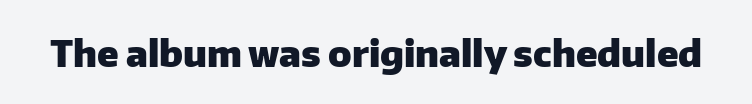
{"serif": "no", "italic": "no", "bold": "yes", "weight": "heavy", "width": "normal", "stroke_contrast": "low", "x_height": "medium", "monospaced": "no", "underline": "no", "letter_spacing": "normal", "letter_spacing_em": 0.0, "glyph_px": 37}
